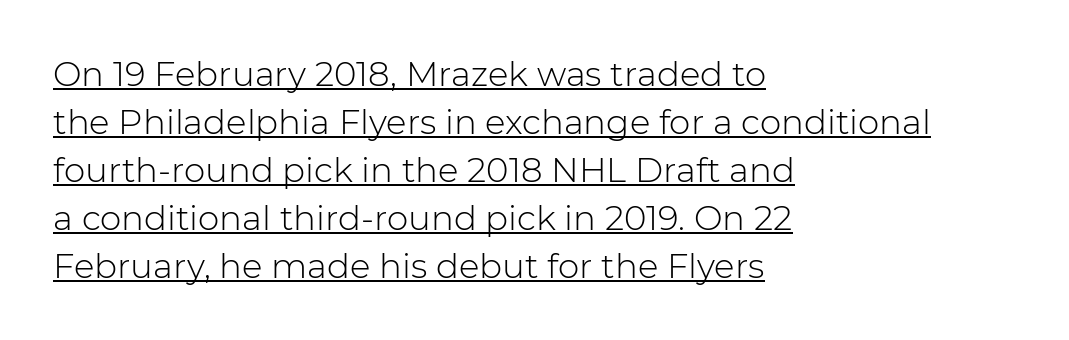
The image shows 34 px light sans-serif type, upright; set left-aligned, normal line spacing (1.41x), normal letter spacing, underlined; low stroke contrast and a medium x-height.
